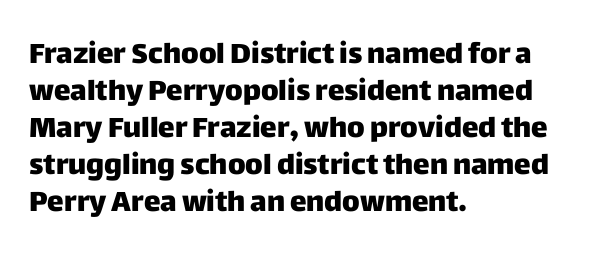
{"serif": "no", "italic": "no", "width": "normal", "stroke_contrast": "low", "x_height": "large", "monospaced": "no", "underline": "no", "align": "left", "line_spacing": "normal", "line_spacing_ratio": 1.32, "letter_spacing": "normal", "letter_spacing_em": 0.0, "glyph_px": 28}
